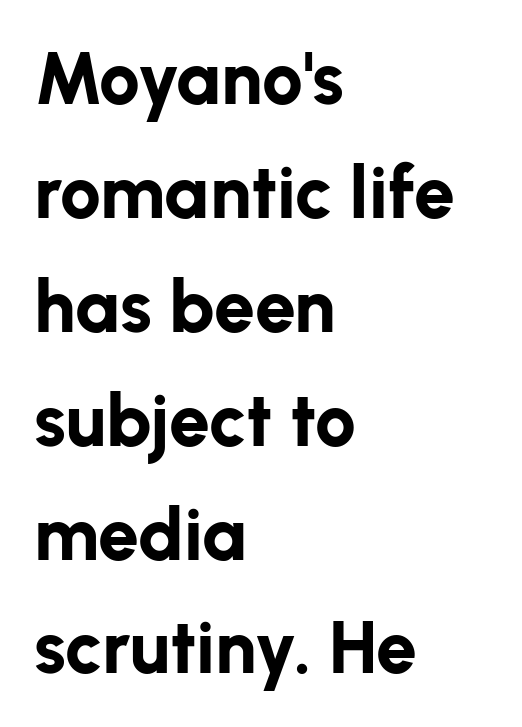
{"serif": "no", "italic": "no", "bold": "yes", "weight": "bold", "width": "normal", "stroke_contrast": "low", "x_height": "medium", "monospaced": "no", "underline": "no", "align": "left", "line_spacing": "normal", "line_spacing_ratio": 1.56, "letter_spacing": "normal", "letter_spacing_em": 0.0, "glyph_px": 73}
